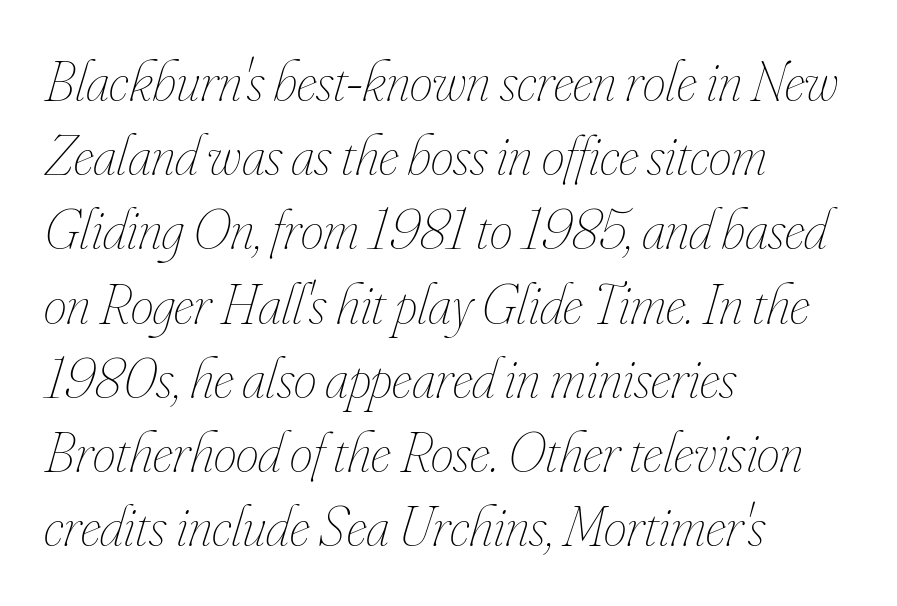
The image shows 58 px thin, condensed type, italic (leaning right); set left-aligned, normal line spacing (1.28x), normal letter spacing, not underlined; low stroke contrast and a small x-height.
